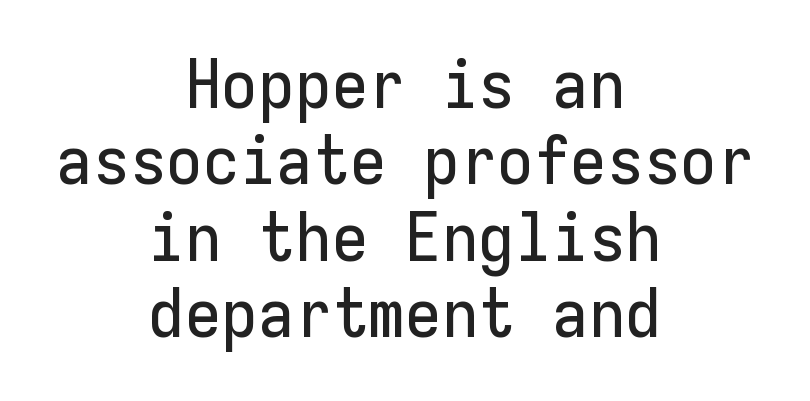
Q: Is the text italic (slanted)? A: No, it is upright.
Q: Is the typeface a serif or a sans-serif typeface? A: Sans-serif.
Q: Is the text underlined? A: No.
Q: How is the paragraph aligned? A: Centered.
Q: Is the spacing between letters normal or unusually wide? A: Normal.
Q: Is the spacing between lines tight, normal or loose? A: Tight.
Q: Width (condensed, normal, or wide)? A: Normal.
Q: Stroke contrast? A: Low.
Q: x-height? A: Medium.
Q: Monospaced? A: Yes.
